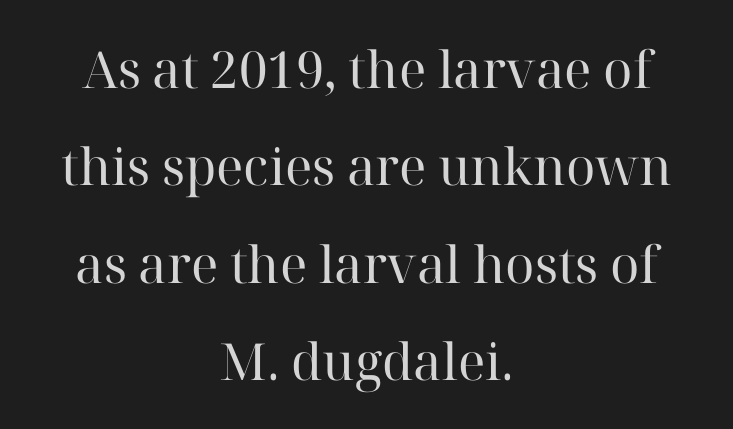
The type family on display is of the serif kind. Characters follow at the spacing the type designer built in. A student would call this center alignment; a typographer would say set centered. Posture: vertical.
